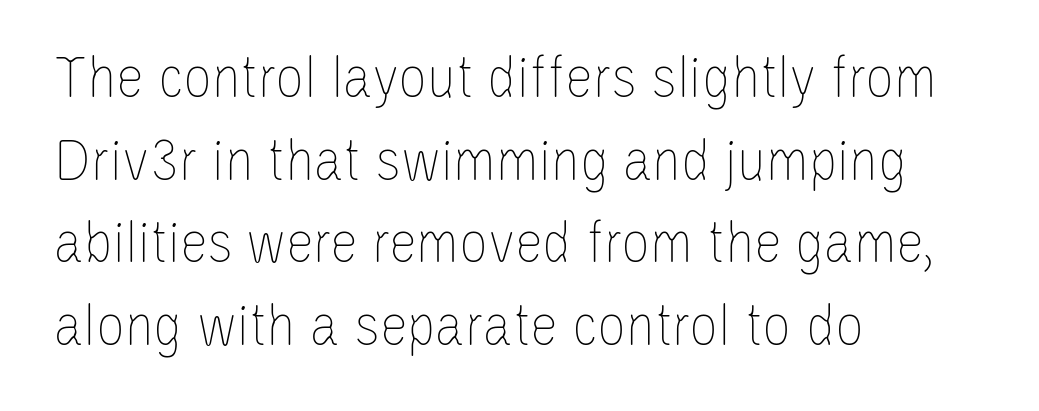
A typesetter would call this proportional, since set widths differ per character. The letters look calm and open, with moderate or lighter stems. Every character sits straight up, as roman type does. Plain, unruled lines of type. This rendering leaves character spacing at its baseline value.
